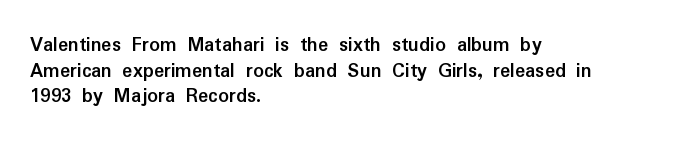
Q: Is the text bold? A: Yes.
Q: Is the text italic (slanted)? A: No, it is upright.
Q: Is the text underlined? A: No.
Q: How is the paragraph aligned? A: Left-aligned.
Q: Is the spacing between letters normal or unusually wide? A: Normal.
